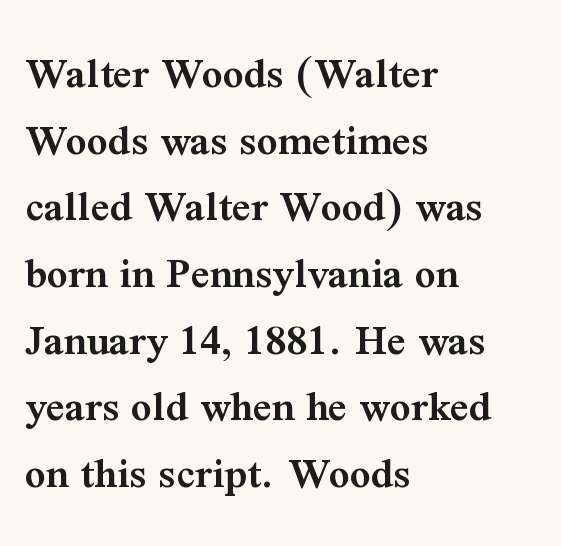
The image shows 46 px semibold serif type, upright; set left-aligned, normal line spacing (1.45x), normal letter spacing, not underlined; medium stroke contrast and a medium x-height.
